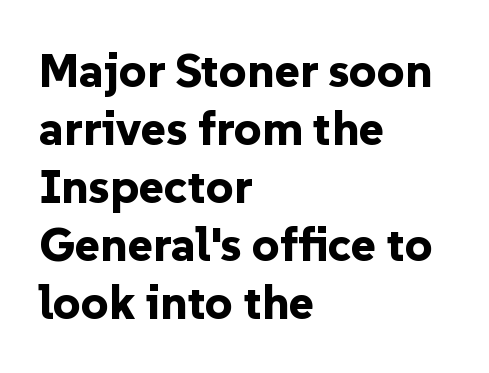
The image shows 48 px bold sans-serif type, upright; set left-aligned, line spacing 1.21x, normal letter spacing, not underlined; low stroke contrast and a medium x-height.
